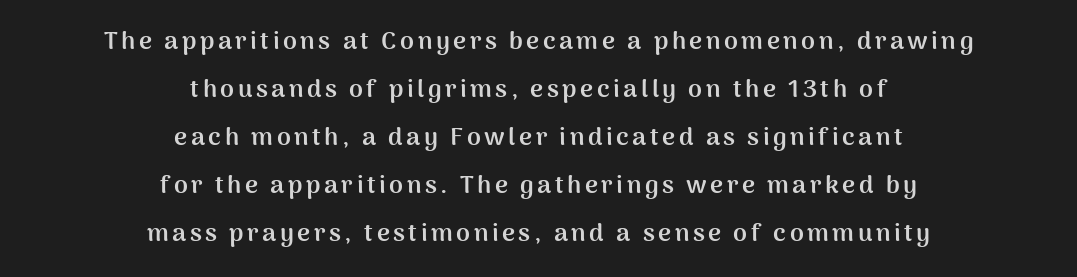
Where is the straight margin? There isn't one; the lines are centered. The space directly below the letters is spotless. Heft: maximum for text — a bold. Widely set lines give the paragraph a tall, airy silhouette. Posture: upright roman.
